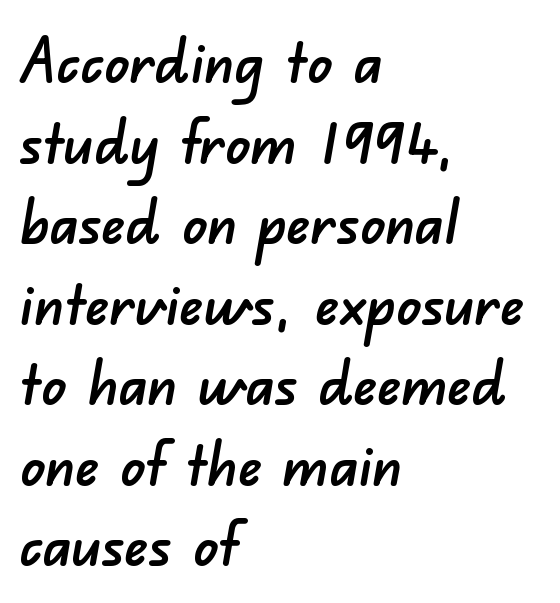
Line spacing here is normal. Line starts are locked; line ends wander. Letterform terminals end flat and unadorned throughout the passage. Varying glyph widths throughout — classic text-font behaviour. Descenders are the only things crossing below the line. A typesetter would call this zero additional tracking.
